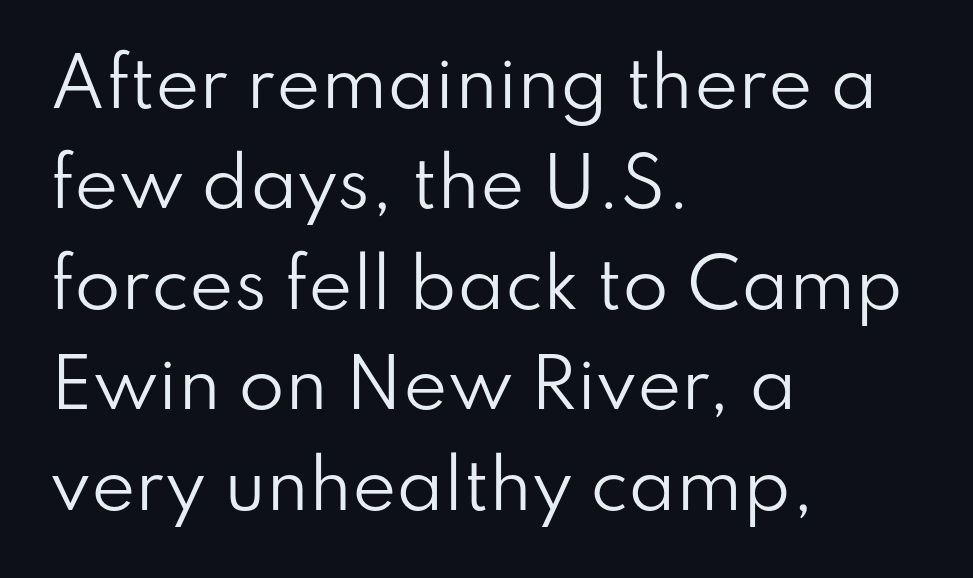
Q: Is the text bold? A: No.
Q: Is the text italic (slanted)? A: No, it is upright.
Q: Is the typeface a serif or a sans-serif typeface? A: Sans-serif.
Q: Is the text underlined? A: No.
Q: How is the paragraph aligned? A: Left-aligned.
Q: Is the spacing between letters normal or unusually wide? A: Normal.
Q: Is the spacing between lines tight, normal or loose? A: Normal.
Q: Width (condensed, normal, or wide)? A: Normal.
Q: Stroke contrast? A: Low.
Q: x-height? A: Small.
Q: Monospaced? A: No.
